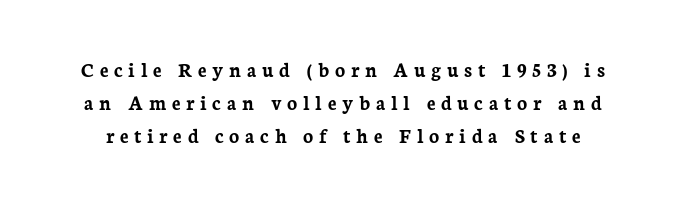
The image shows 21 px bold type, upright; set normal line spacing (1.56x), unusually wide letter spacing (+0.27 em), not underlined.
